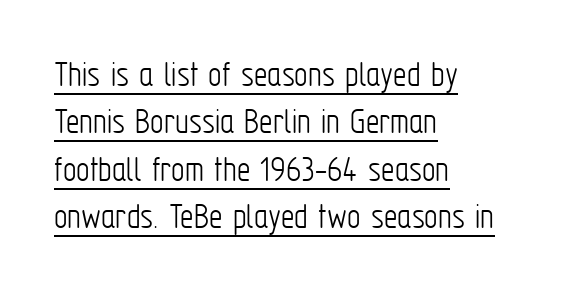
The image shows 38 px light, condensed sans-serif type, upright; set left-aligned, normal line spacing (1.25x), normal letter spacing, underlined; low stroke contrast and a medium x-height.
